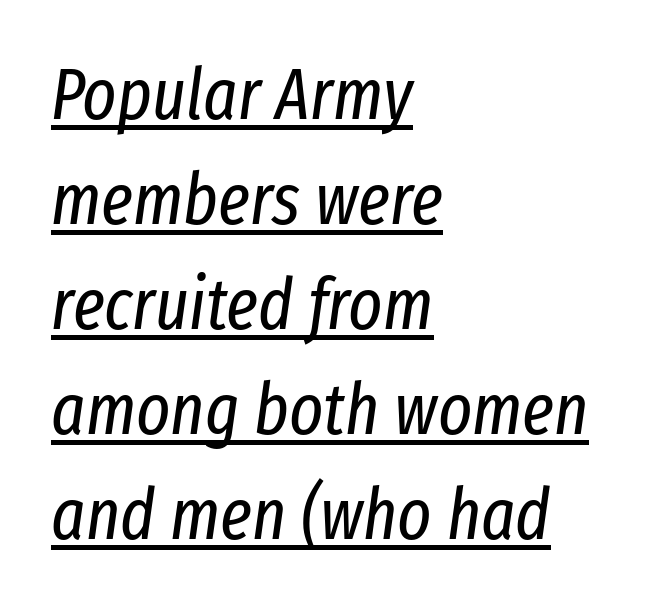
The image shows 72 px regular-weight, condensed type, italic (leaning right); set left-aligned, normal line spacing (1.46x), normal letter spacing, underlined; low stroke contrast and a medium x-height.
